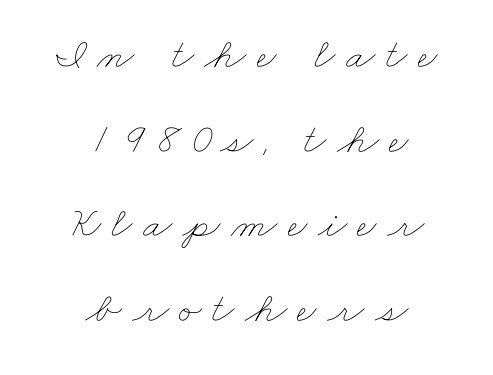
{"bold": "no", "weight": "thin", "width": "wide", "stroke_contrast": "low", "x_height": "small", "monospaced": "no", "underline": "no", "align": "center", "line_spacing": "loose", "line_spacing_ratio": 1.97, "letter_spacing": "wide", "letter_spacing_em": 0.24, "glyph_px": 43}
